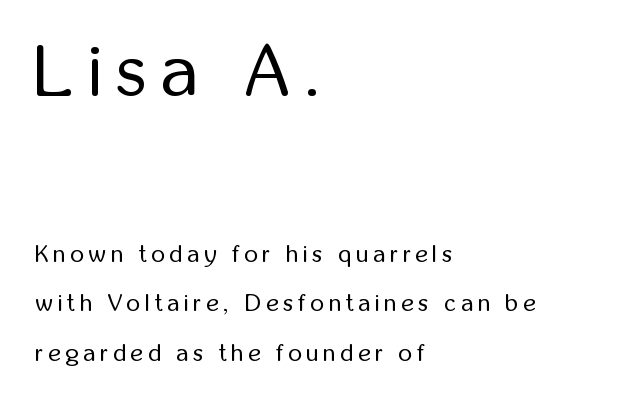
{"serif": "no", "italic": "no", "bold": "no", "weight": "regular", "width": "condensed", "stroke_contrast": "low", "x_height": "medium", "monospaced": "no", "underline": "no", "align": "left", "line_spacing": "loose", "line_spacing_ratio": 2.06, "letter_spacing": "wide", "letter_spacing_em": 0.2, "larger_block": "first", "size_ratio": 3.0, "glyph_px": 72}
